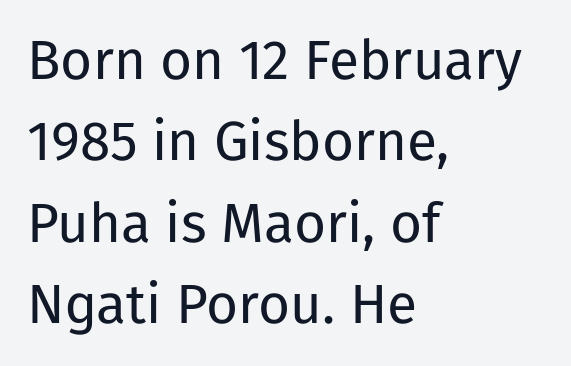
Each letter keeps its own natural width here, so spacing adapts to shape. What's the leading like? Ordinary, nothing unusual. You could call the tracking neutral — neither tight nor loose. This sample is left-justified, so line endings fall wherever the words run out.
